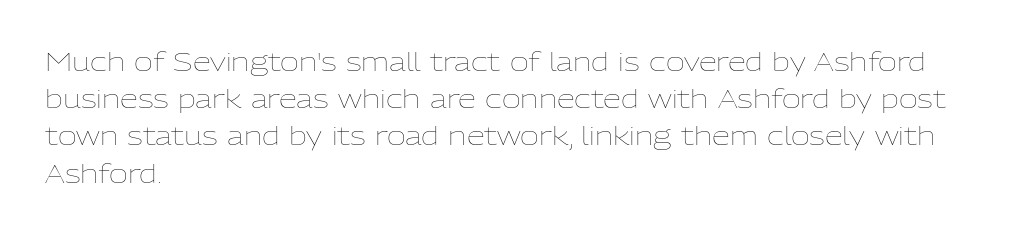
{"italic": "no", "bold": "no", "underline": "no", "align": "left", "line_spacing": "normal", "line_spacing_ratio": 1.43, "letter_spacing": "normal", "letter_spacing_em": 0.0, "glyph_px": 26}
